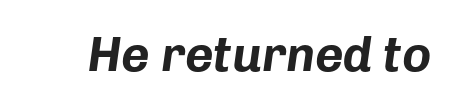
{"italic": "yes", "lean": "right", "slant_degrees": 8, "bold": "yes", "weight": "bold", "width": "normal", "stroke_contrast": "low", "x_height": "medium", "monospaced": "no", "underline": "no", "letter_spacing": "normal", "letter_spacing_em": 0.0, "glyph_px": 49}
